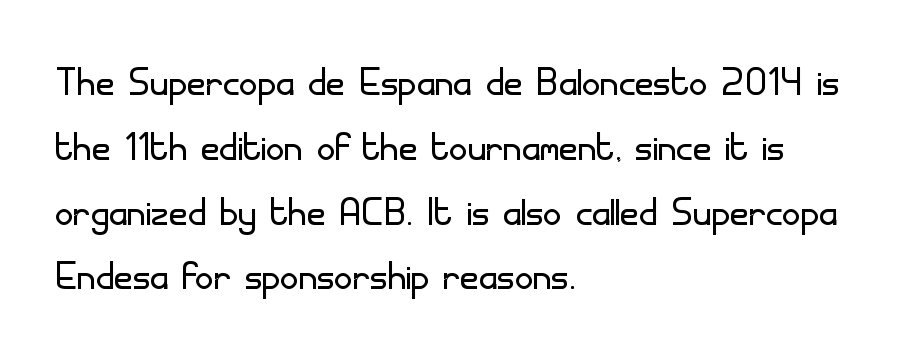
Is this a heavy cut? Hardly; it is regular or lighter. This rendering features lettering with no underline. The face used here is a sans, in the tradition of grotesques and geometrics. The vertical gap from one line to the next is medium. Italic? Not at all — the glyphs are vertical. This sample has the flowing, uneven cadence of proportional lettering.
